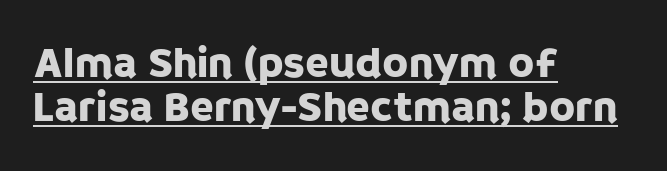
This block would grow much taller if given ordinary leading; it's compressed now. The font family rendered here belongs to the sans-serif group. The glyphs are accompanied by a horizontal stroke just below them. Here the glyphs are tracked normally, forming tight word shapes.
